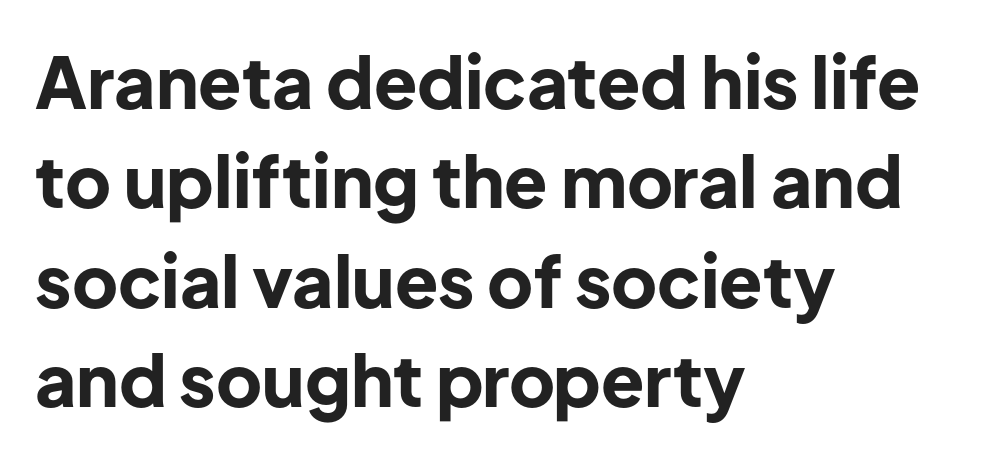
The image shows 71 px bold sans-serif type, upright; set left-aligned, normal line spacing (1.4x), normal letter spacing, not underlined; low stroke contrast and a medium x-height.
